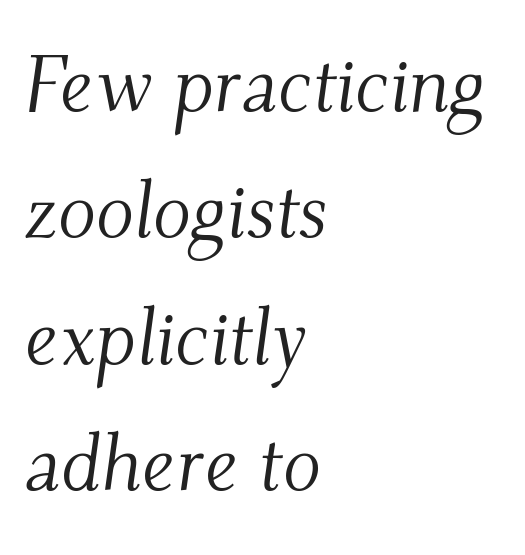
Q: Is the text bold? A: No.
Q: Is the text italic (slanted)? A: Yes, it leans right by about 9 degrees.
Q: Is the typeface a serif or a sans-serif typeface? A: Serif.
Q: Is the text underlined? A: No.
Q: How is the paragraph aligned? A: Left-aligned.
Q: Is the spacing between letters normal or unusually wide? A: Normal.
Q: Is the spacing between lines tight, normal or loose? A: Normal.
Q: Width (condensed, normal, or wide)? A: Normal.
Q: Stroke contrast? A: Medium.
Q: x-height? A: Small.
Q: Monospaced? A: No.
